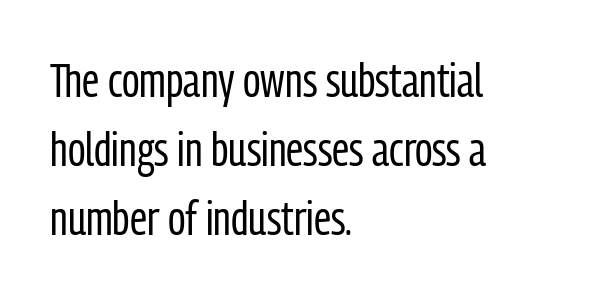
{"serif": "no", "italic": "no", "bold": "no", "weight": "regular", "width": "condensed", "stroke_contrast": "low", "x_height": "medium", "monospaced": "no", "underline": "no", "align": "left", "line_spacing": "normal", "line_spacing_ratio": 1.44, "letter_spacing": "normal", "letter_spacing_em": 0.0, "glyph_px": 48}
